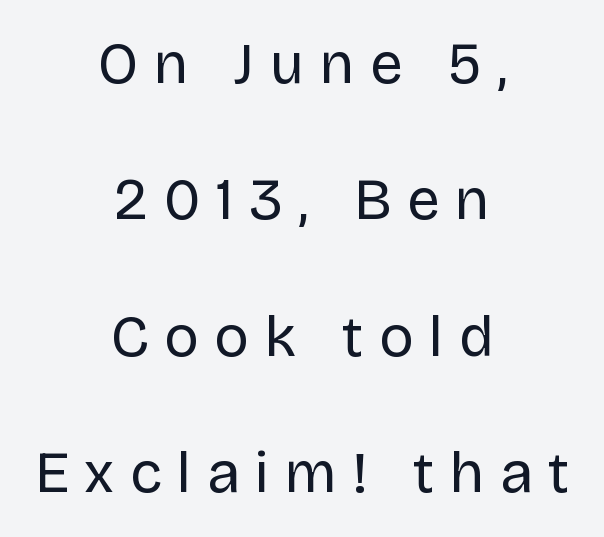
{"serif": "no", "italic": "no", "bold": "no", "weight": "regular", "width": "normal", "stroke_contrast": "low", "x_height": "large", "monospaced": "no", "underline": "no", "align": "center", "line_spacing": "loose", "line_spacing_ratio": 2.35, "letter_spacing": "wide", "letter_spacing_em": 0.27, "glyph_px": 58}
